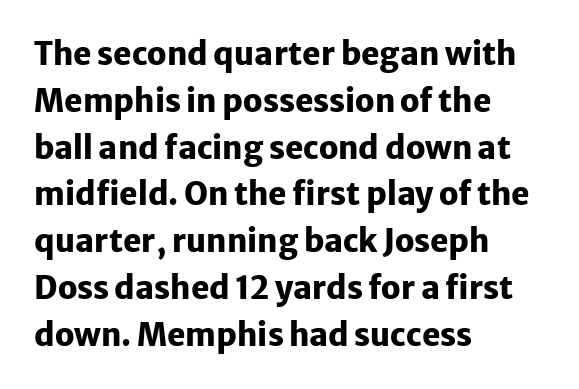
The image shows 31 px heavy sans-serif type, upright; set left-aligned, normal line spacing (1.51x), normal letter spacing, not underlined; low stroke contrast and a medium x-height.
